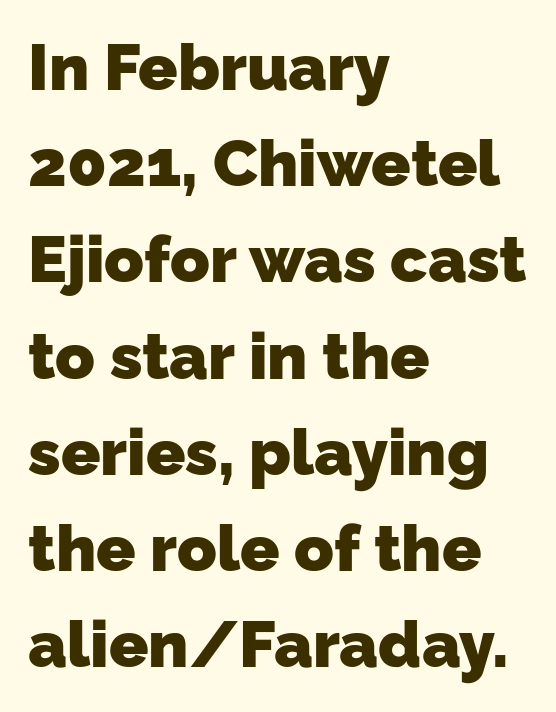
Q: Is the text bold? A: Yes.
Q: Is the typeface a serif or a sans-serif typeface? A: Sans-serif.
Q: Is the text underlined? A: No.
Q: How is the paragraph aligned? A: Left-aligned.
Q: Is the spacing between letters normal or unusually wide? A: Normal.
Q: Is the spacing between lines tight, normal or loose? A: Normal.
Q: Width (condensed, normal, or wide)? A: Normal.
Q: Stroke contrast? A: Low.
Q: x-height? A: Medium.
Q: Monospaced? A: No.
